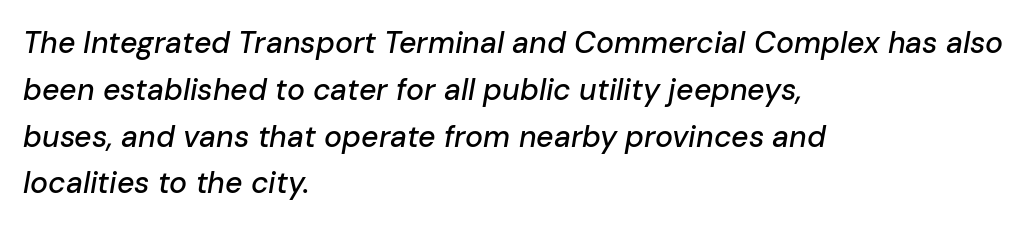
{"italic": "yes", "lean": "right", "slant_degrees": 10, "width": "normal", "stroke_contrast": "low", "x_height": "medium", "monospaced": "no", "underline": "no", "align": "left", "line_spacing": "normal", "line_spacing_ratio": 1.56, "letter_spacing": "normal", "letter_spacing_em": 0.0, "glyph_px": 30}
